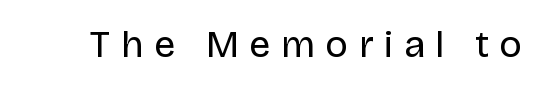
{"serif": "no", "italic": "no", "bold": "no", "weight": "regular", "width": "normal", "stroke_contrast": "low", "x_height": "large", "monospaced": "no", "underline": "no", "letter_spacing": "wide", "letter_spacing_em": 0.28, "glyph_px": 38}
